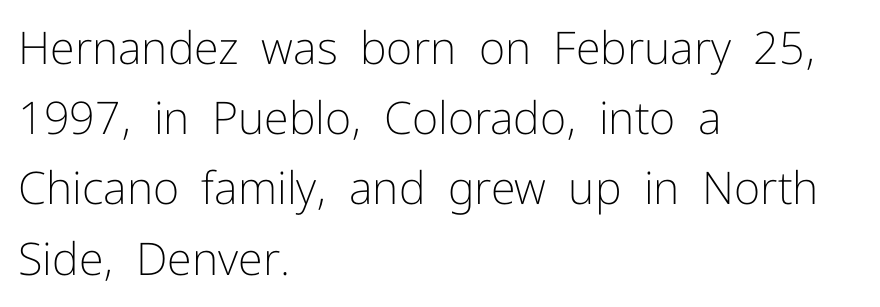
Q: Is the text bold? A: No.
Q: Is the text italic (slanted)? A: No, it is upright.
Q: Is the typeface a serif or a sans-serif typeface? A: Sans-serif.
Q: Is the text underlined? A: No.
Q: How is the paragraph aligned? A: Left-aligned.
Q: Is the spacing between letters normal or unusually wide? A: Normal.
Q: Is the spacing between lines tight, normal or loose? A: Normal.
Q: Width (condensed, normal, or wide)? A: Normal.
Q: Stroke contrast? A: Low.
Q: x-height? A: Medium.
Q: Monospaced? A: No.
